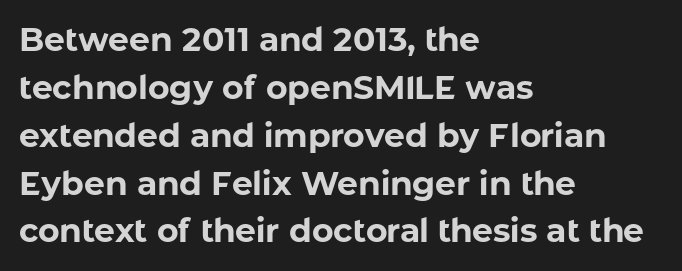
The image shows 33 px bold sans-serif type, upright; set left-aligned, normal line spacing (1.45x), normal letter spacing, not underlined; low stroke contrast and a medium x-height.
